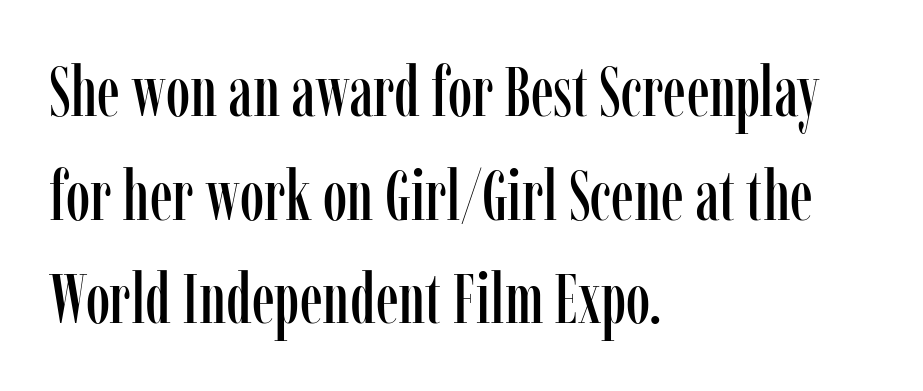
The image shows 70 px condensed serif type, upright; set left-aligned, normal line spacing (1.48x), normal letter spacing, not underlined; low stroke contrast and a medium x-height.
